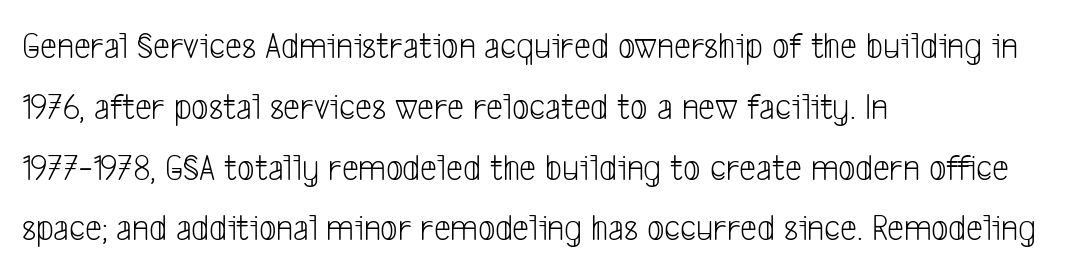
The face used here is proportionally spaced, like ordinary book or web type. Characters follow at the spacing the type designer built in. Is there much room between lines? A standard amount, neither cramped nor airy. Letters have the restrained weight of plain body copy at most. The specimen omits any rule beneath the text block's lines.
